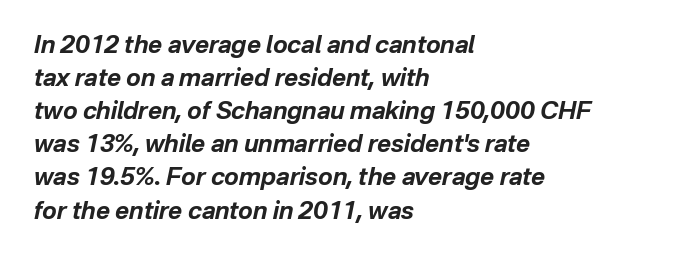
Letters rest on an invisible, unmarked baseline. The lettering tilts uniformly, giving the passage an italic look. Stroke thickness is high; the sample reads as a true bold. One-word summary of the alignment: left. Regarding leading, the lines here are spaced in the standard way.
